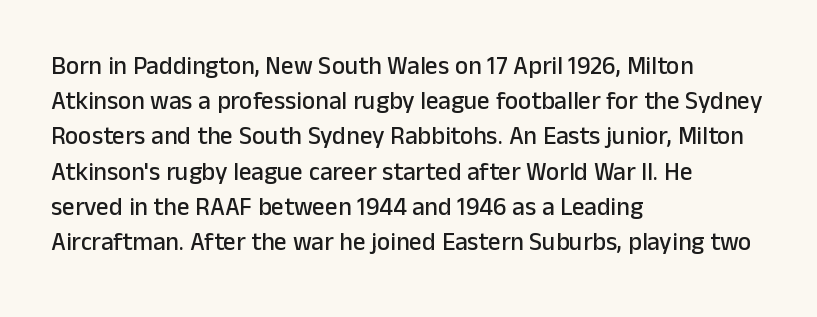
The image shows 25 px text type, upright; set left-aligned, normal line spacing (1.41x), normal letter spacing, not underlined.
